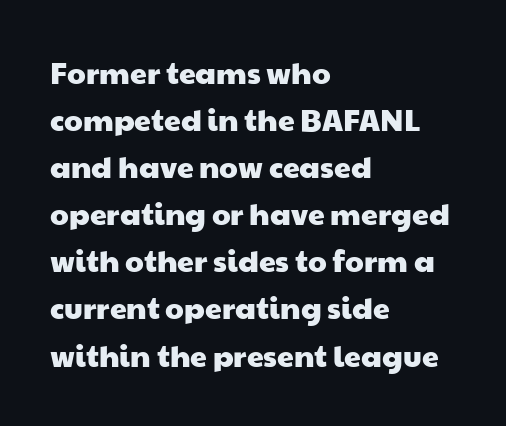
{"serif": "no", "width": "wide", "stroke_contrast": "low", "x_height": "medium", "monospaced": "no", "underline": "no", "align": "left", "line_spacing": "normal", "line_spacing_ratio": 1.57, "letter_spacing": "normal", "letter_spacing_em": 0.0, "glyph_px": 30}
